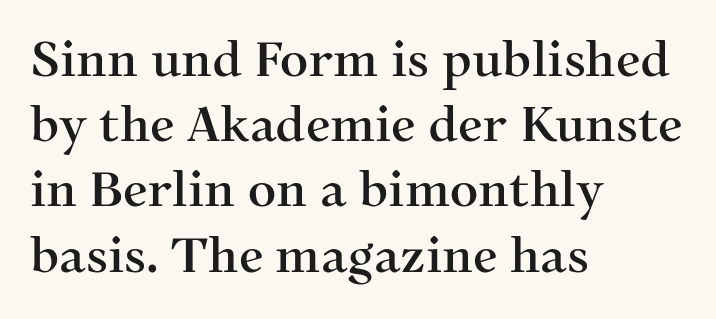
The image shows 49 px serif type, upright; set left-aligned, normal line spacing (1.33x), normal letter spacing, not underlined; medium stroke contrast and a medium x-height.
